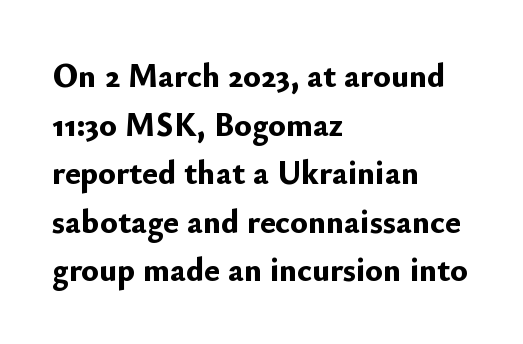
The image shows 33 px bold sans-serif type, upright; set left-aligned, normal line spacing (1.47x), normal letter spacing, not underlined; low stroke contrast and a small x-height.
